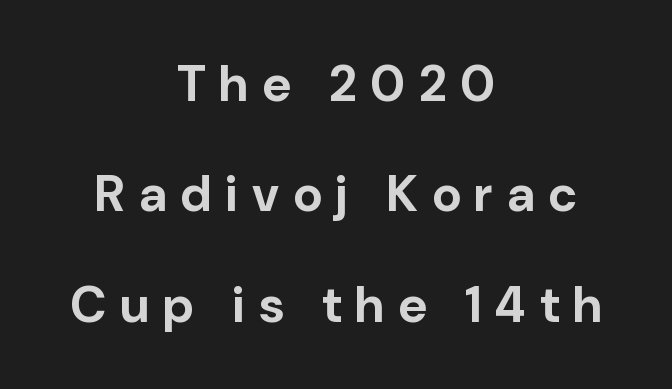
{"serif": "no", "italic": "no", "bold": "yes", "weight": "bold", "width": "normal", "stroke_contrast": "low", "x_height": "medium", "monospaced": "no", "underline": "no", "align": "center", "line_spacing": "loose", "line_spacing_ratio": 2.21, "letter_spacing": "wide", "letter_spacing_em": 0.28, "glyph_px": 50}
